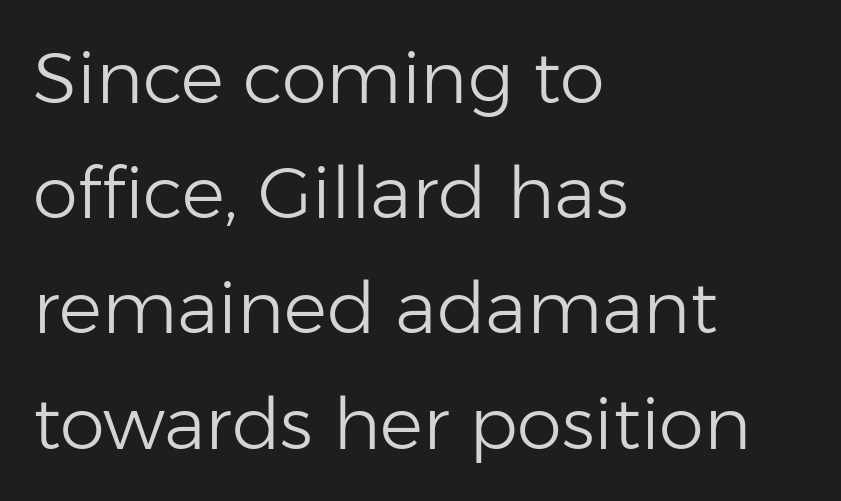
Characters remain perfectly vertical along every line. Type style note: lacks serifs. Compared with a typical body face, this is equally light or lighter still. Does the copy run flush right? No — it runs flush left. A typesetter would call this proportional, since set widths differ per character.
